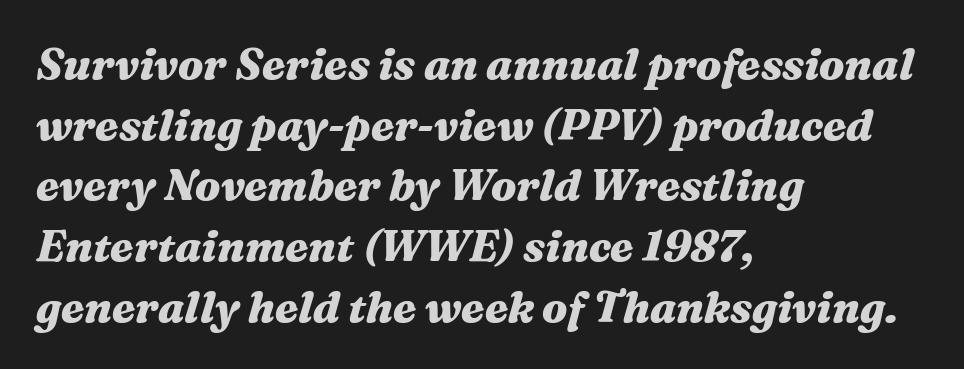
Q: Is the text bold? A: Yes.
Q: Is the text italic (slanted)? A: Yes, it leans right by about 16 degrees.
Q: Is the text underlined? A: No.
Q: How is the paragraph aligned? A: Left-aligned.
Q: Is the spacing between letters normal or unusually wide? A: Normal.
Q: Is the spacing between lines tight, normal or loose? A: Normal.
Q: Width (condensed, normal, or wide)? A: Wide.
Q: Stroke contrast? A: Medium.
Q: x-height? A: Medium.
Q: Monospaced? A: No.
